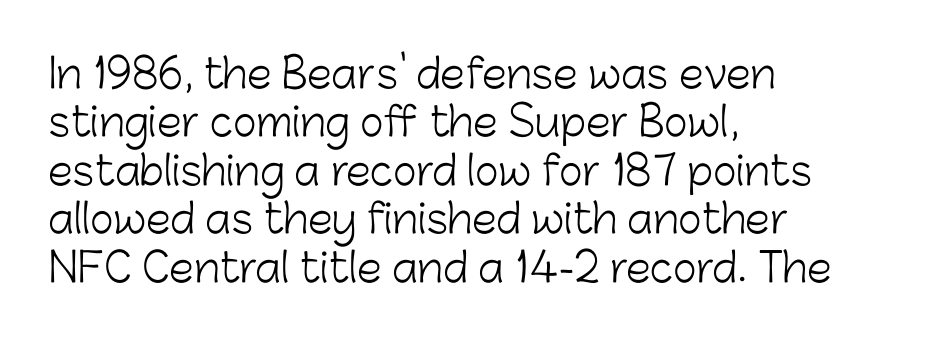
{"serif": "no", "italic": "no", "bold": "no", "weight": "light", "width": "normal", "stroke_contrast": "low", "x_height": "medium", "monospaced": "no", "underline": "no", "align": "left", "line_spacing_ratio": 1.21, "letter_spacing": "normal", "letter_spacing_em": 0.0, "glyph_px": 40}
